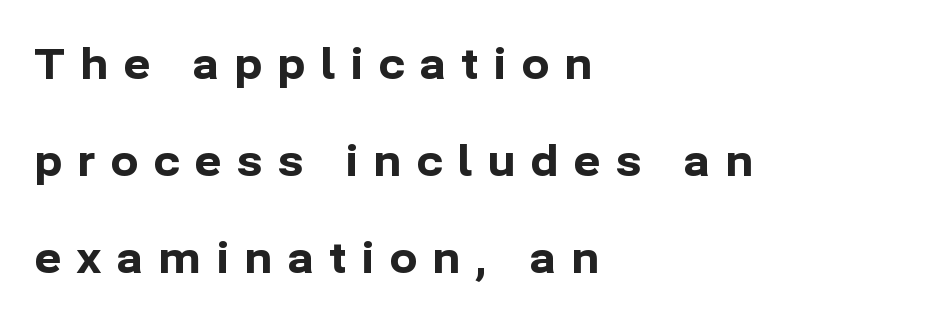
Q: Is the text bold? A: Yes.
Q: Is the text italic (slanted)? A: No, it is upright.
Q: Is the typeface a serif or a sans-serif typeface? A: Sans-serif.
Q: Is the text underlined? A: No.
Q: How is the paragraph aligned? A: Left-aligned.
Q: Is the spacing between letters normal or unusually wide? A: Unusually wide.
Q: Is the spacing between lines tight, normal or loose? A: Loose.
Q: Width (condensed, normal, or wide)? A: Normal.
Q: Stroke contrast? A: Low.
Q: x-height? A: Medium.
Q: Monospaced? A: No.
